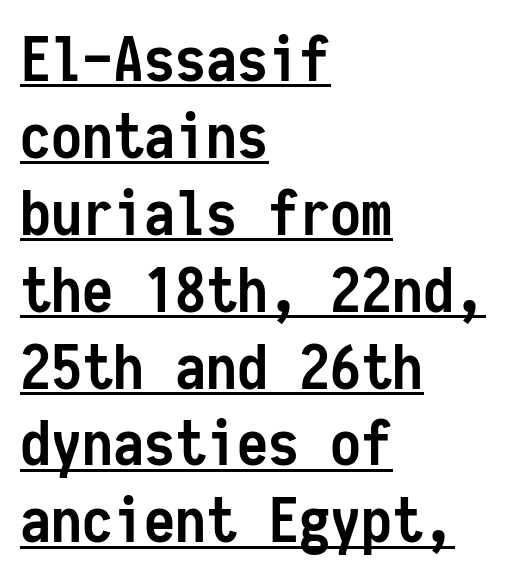
The image shows 62 px semibold, condensed sans-serif type, upright, monospaced; set left-aligned, line spacing 1.24x, normal letter spacing, underlined; low stroke contrast and a medium x-height.
